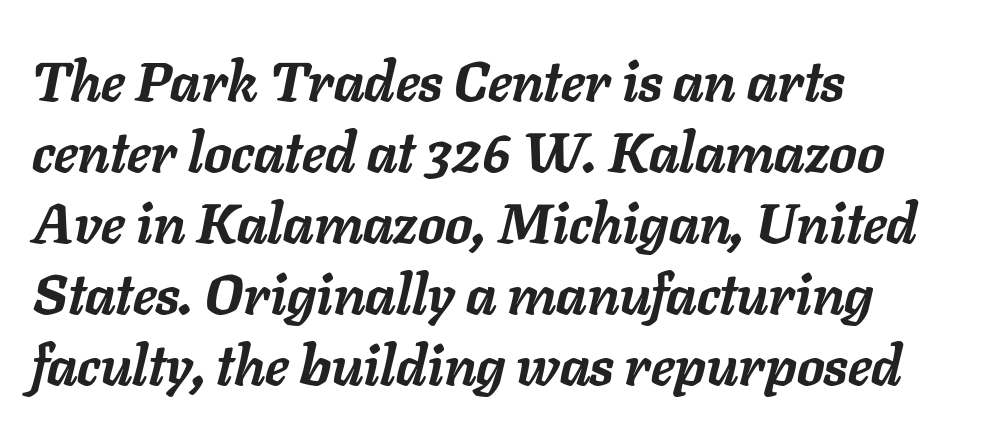
Q: Is the text bold? A: Yes.
Q: Is the text italic (slanted)? A: Yes, it leans right by about 11 degrees.
Q: Is the text underlined? A: No.
Q: How is the paragraph aligned? A: Left-aligned.
Q: Is the spacing between letters normal or unusually wide? A: Normal.
Q: Is the spacing between lines tight, normal or loose? A: Normal.
Q: Width (condensed, normal, or wide)? A: Normal.
Q: Stroke contrast? A: Low.
Q: x-height? A: Medium.
Q: Monospaced? A: No.
